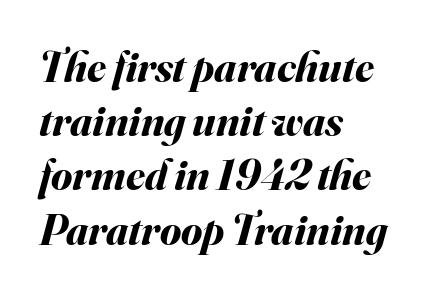
Q: Is the text bold? A: Yes.
Q: Is the text italic (slanted)? A: Yes, it leans right by about 16 degrees.
Q: Is the text underlined? A: No.
Q: How is the paragraph aligned? A: Left-aligned.
Q: Is the spacing between letters normal or unusually wide? A: Normal.
Q: Is the spacing between lines tight, normal or loose? A: Normal.
Q: Width (condensed, normal, or wide)? A: Normal.
Q: Stroke contrast? A: Medium.
Q: x-height? A: Small.
Q: Monospaced? A: No.
